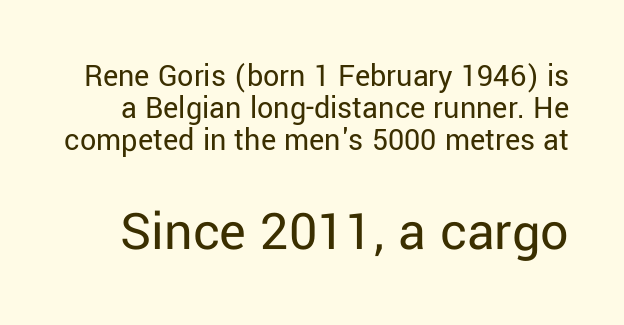
{"serif": "no", "italic": "no", "bold": "no", "weight": "regular", "width": "normal", "stroke_contrast": "low", "x_height": "medium", "monospaced": "no", "underline": "no", "line_spacing": "tight", "line_spacing_ratio": 1.0, "letter_spacing": "normal", "letter_spacing_em": 0.0, "larger_block": "second", "size_ratio": 1.75, "glyph_px": 56}
